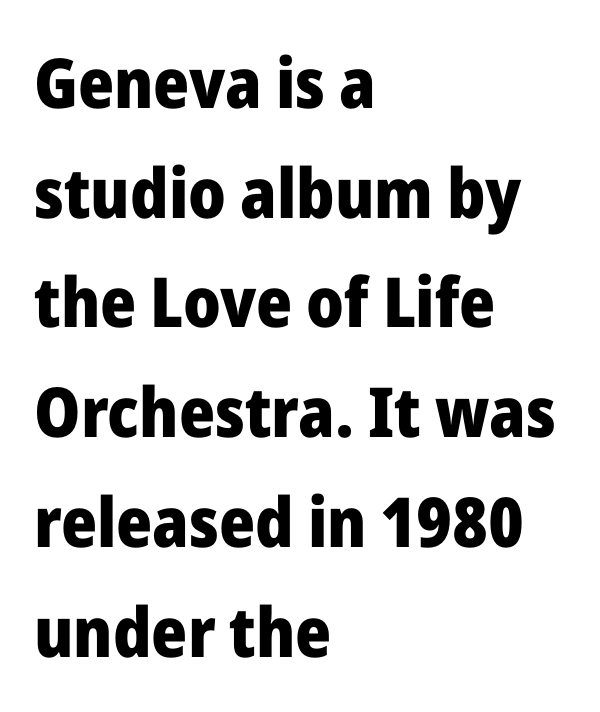
Q: Is the text bold? A: Yes.
Q: Is the text italic (slanted)? A: No, it is upright.
Q: Is the typeface a serif or a sans-serif typeface? A: Sans-serif.
Q: Is the text underlined? A: No.
Q: How is the paragraph aligned? A: Left-aligned.
Q: Is the spacing between letters normal or unusually wide? A: Normal.
Q: Is the spacing between lines tight, normal or loose? A: Normal.
Q: Width (condensed, normal, or wide)? A: Normal.
Q: Stroke contrast? A: Low.
Q: x-height? A: Medium.
Q: Monospaced? A: No.
